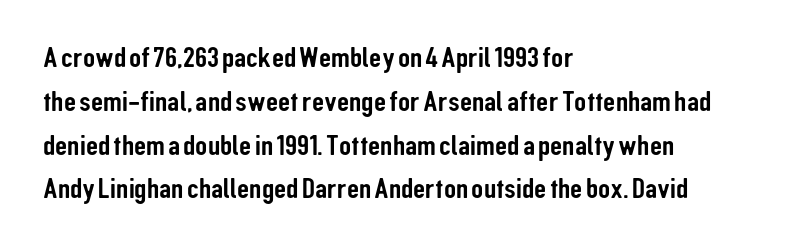
{"serif": "no", "italic": "no", "width": "condensed", "stroke_contrast": "low", "x_height": "medium", "monospaced": "no", "underline": "no", "align": "left", "line_spacing": "normal", "line_spacing_ratio": 1.46, "letter_spacing": "normal", "letter_spacing_em": 0.0, "glyph_px": 30}
